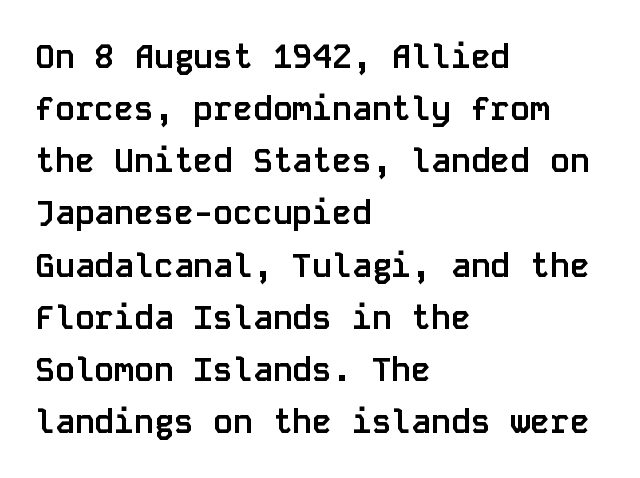
Posture: straight, roman, zero tilt. Nobody drew a line under any word here. Each word holds together tightly as a unit, with standard inter-letter gaps. The designer left line spacing at the default. A classic flush-left, rag-right setting is used for this passage. Think of a typewriter: that constant character pitch is what you see here.
